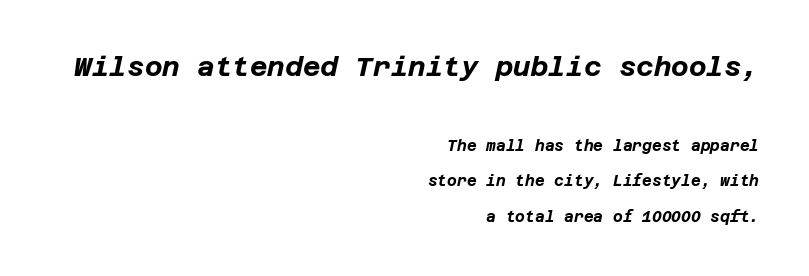
Q: Is the text bold? A: Yes.
Q: Is the text italic (slanted)? A: Yes, it leans right by about 12 degrees.
Q: Is the text underlined? A: No.
Q: How is the paragraph aligned? A: Right-aligned.
Q: Is the spacing between letters normal or unusually wide? A: Normal.
Q: Is the spacing between lines tight, normal or loose? A: Loose.
Q: Which block of text is set in a larger size, the first (top) or the second (bottom)? A: The first (top) one.
